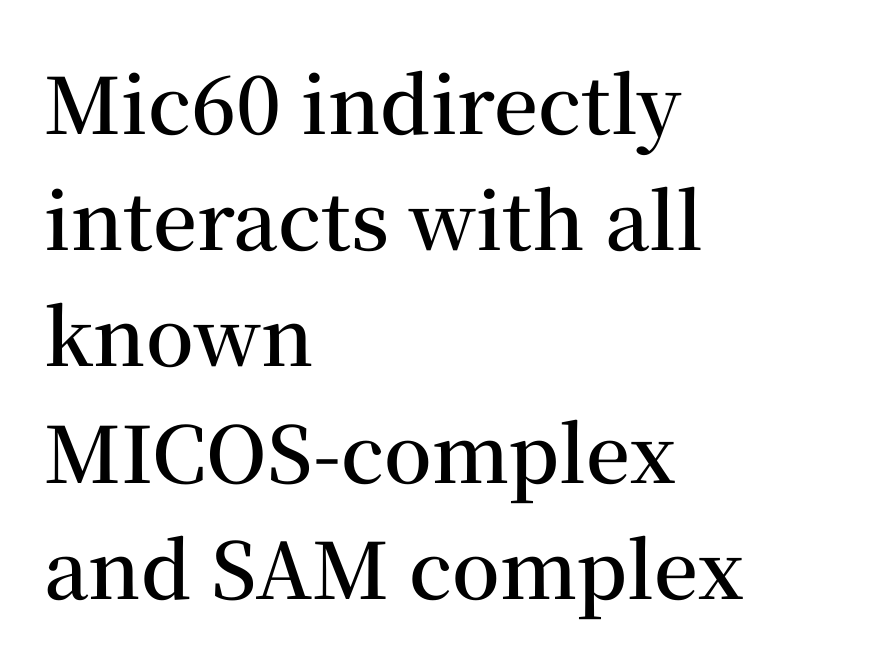
{"serif": "yes", "italic": "no", "bold": "semi", "weight": "semibold", "width": "normal", "stroke_contrast": "medium", "x_height": "medium", "monospaced": "no", "underline": "no", "align": "left", "line_spacing": "normal", "line_spacing_ratio": 1.49, "letter_spacing": "normal", "letter_spacing_em": 0.0, "glyph_px": 78}
